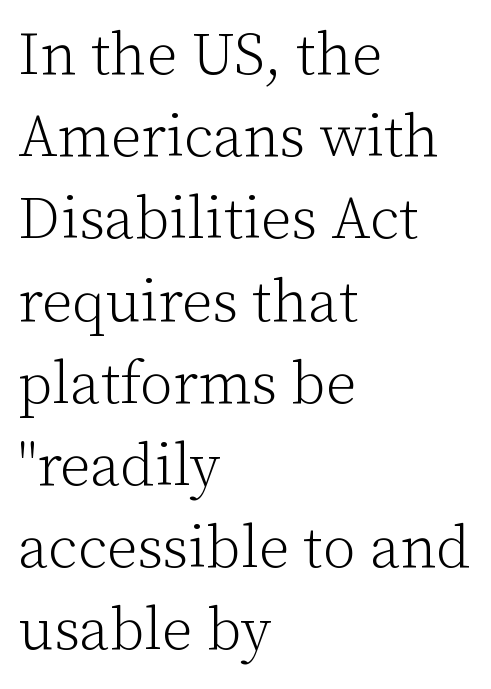
Any mark beneath the type? The region is blank. Stems and bowls with no extra thickness — not bold. You could not count columns in this text — the font is proportionally spaced. Between one letter and the next there's only the usual sliver of space. A serif font was chosen for this passage. You can tell it's not italic because the verticals are truly vertical.
